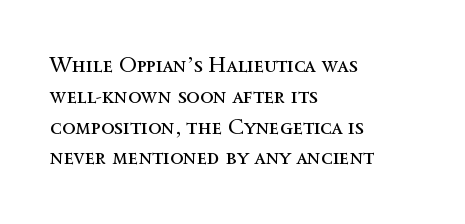
The image shows 22 px text type, upright; set left-aligned, normal line spacing (1.4x), normal letter spacing, not underlined.
